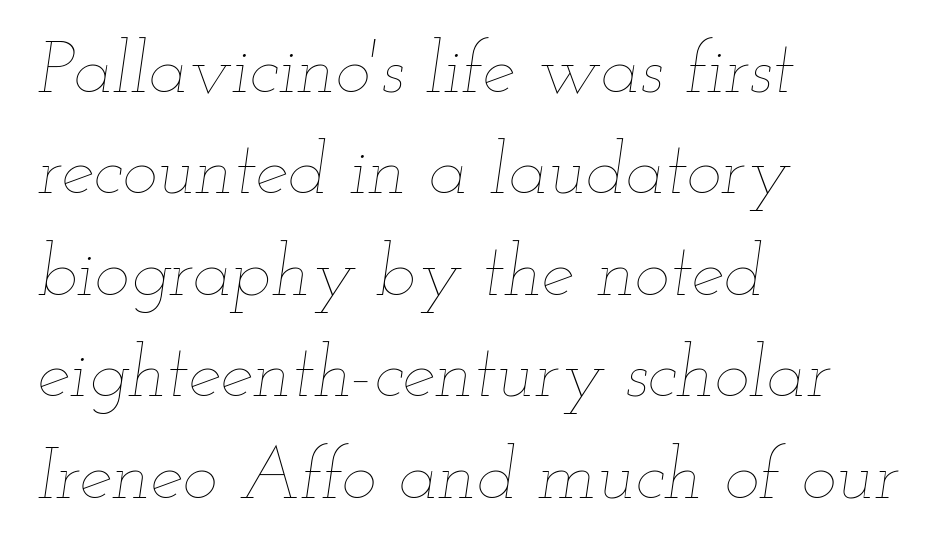
The line texture is even and compact thanks to regular tracking. Line beginnings align vertically; line endings do not. In terms of leading, this rendering sits right in the middle. The area under the type is left untouched. A quiet, ordinary-to-light weight characterises the typeface.
